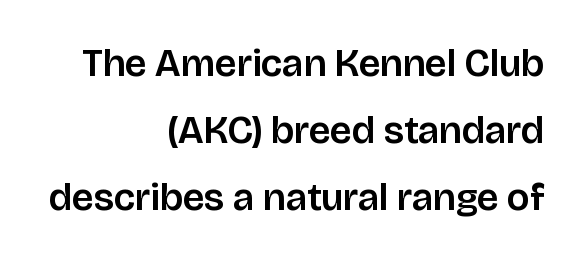
Q: Is the text italic (slanted)? A: No, it is upright.
Q: Is the typeface a serif or a sans-serif typeface? A: Sans-serif.
Q: Is the text underlined? A: No.
Q: How is the paragraph aligned? A: Right-aligned.
Q: Is the spacing between letters normal or unusually wide? A: Normal.
Q: Width (condensed, normal, or wide)? A: Normal.
Q: Stroke contrast? A: Low.
Q: x-height? A: Large.
Q: Monospaced? A: No.
